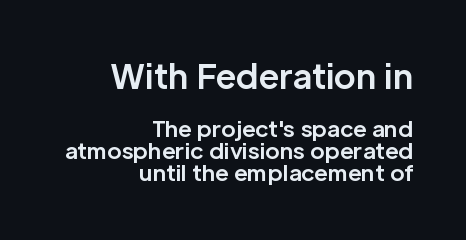
Cramped leading. Horizontally, the lines are justified to the trailing edge only. A typesetter would mark this as roman, not italic. The block sitting higher on the canvas is the one with enlarged characters.
